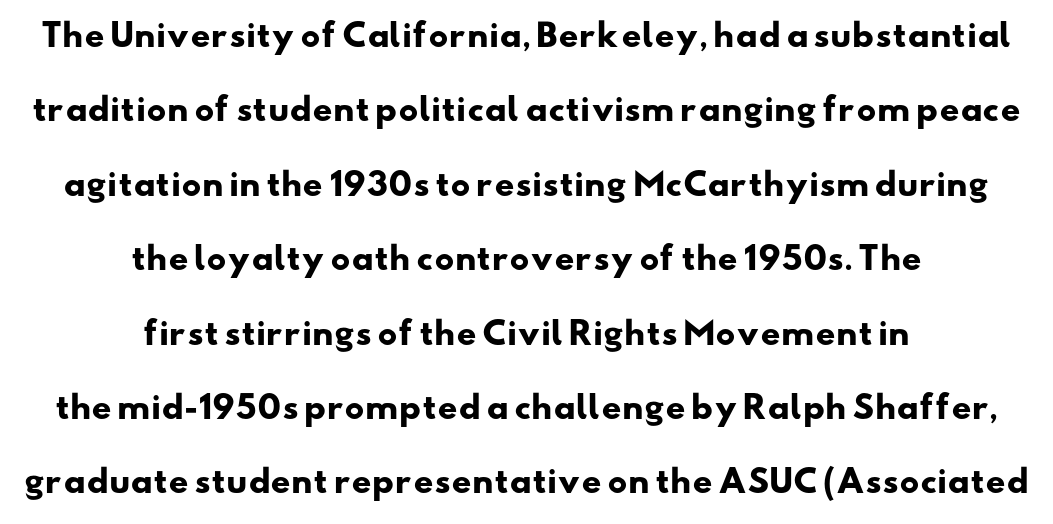
{"serif": "no", "bold": "yes", "weight": "heavy", "width": "wide", "stroke_contrast": "low", "x_height": "small", "monospaced": "no", "underline": "no", "align": "center", "line_spacing": "loose", "line_spacing_ratio": 2.4, "letter_spacing": "normal", "letter_spacing_em": 0.0, "glyph_px": 31}
